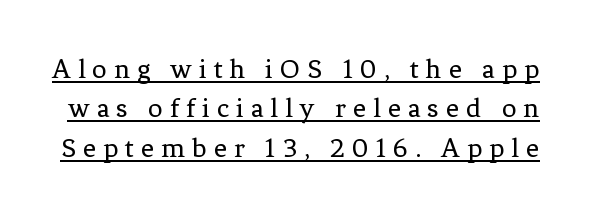
{"serif": "yes", "italic": "no", "bold": "no", "weight": "regular", "width": "normal", "stroke_contrast": "low", "x_height": "medium", "monospaced": "no", "underline": "yes", "line_spacing": "normal", "line_spacing_ratio": 1.36, "letter_spacing": "wide", "letter_spacing_em": 0.24, "glyph_px": 29}
